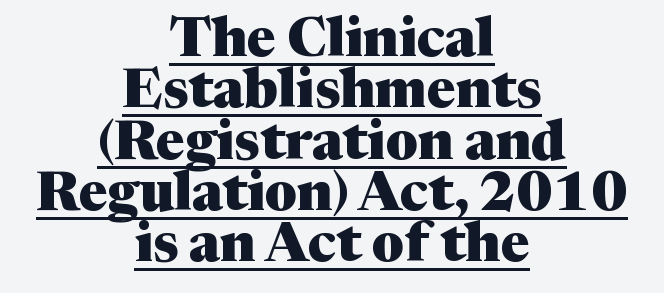
The image shows 54 px heavy serif type, upright; set centered, tight line spacing (0.95x), normal letter spacing, underlined; medium stroke contrast and a medium x-height.
